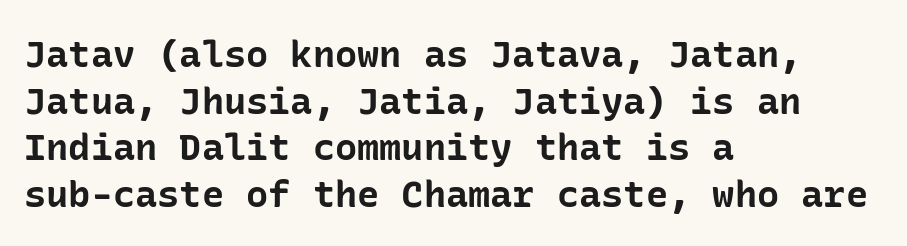
{"serif": "no", "italic": "no", "bold": "yes", "weight": "bold", "width": "normal", "stroke_contrast": "low", "x_height": "medium", "underline": "no", "align": "left", "line_spacing": "normal", "line_spacing_ratio": 1.26, "letter_spacing": "normal", "letter_spacing_em": 0.0, "glyph_px": 37}
